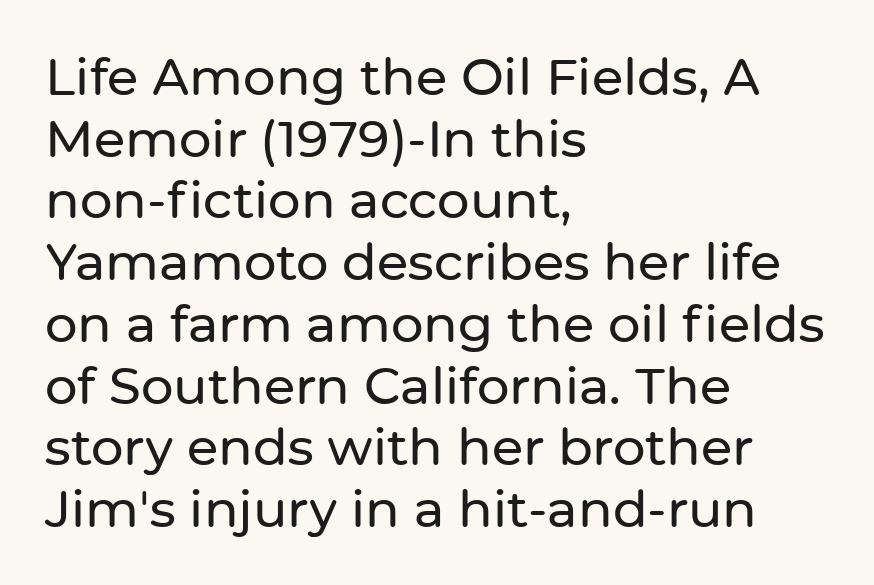
The image shows 51 px sans-serif type, upright; set left-aligned, line spacing 1.21x, normal letter spacing, not underlined; low stroke contrast and a medium x-height.
